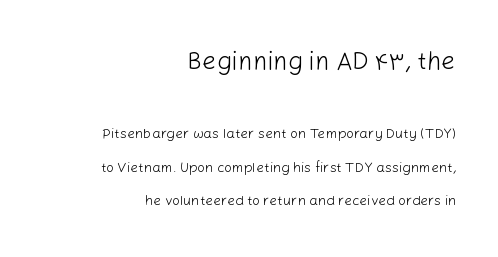
The letters in the upper block stand taller than those in the block below. This reads as an unemphasized weight, regular at the heaviest. A typesetter would call this leading open, well beyond the default. Quick note: underline off. Does the lettering tilt? It doesn't — this is upright.
